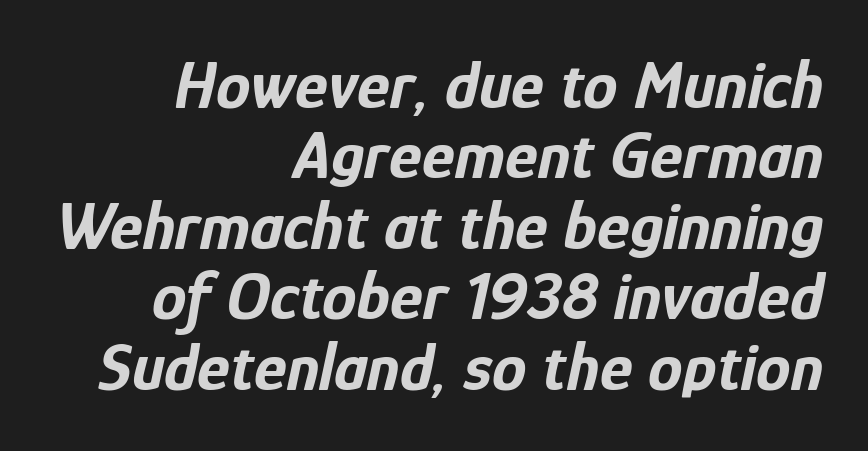
Q: Is the text bold? A: Yes.
Q: Is the text italic (slanted)? A: Yes, it leans right by about 12 degrees.
Q: Is the text underlined? A: No.
Q: How is the paragraph aligned? A: Right-aligned.
Q: Is the spacing between letters normal or unusually wide? A: Normal.
Q: Is the spacing between lines tight, normal or loose? A: Tight.
Q: Width (condensed, normal, or wide)? A: Condensed.
Q: Stroke contrast? A: Low.
Q: x-height? A: Medium.
Q: Monospaced? A: No.
